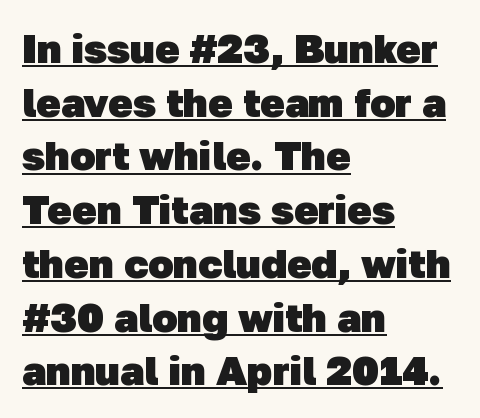
Q: Is the text bold? A: Yes.
Q: Is the typeface a serif or a sans-serif typeface? A: Sans-serif.
Q: Is the text underlined? A: Yes.
Q: How is the paragraph aligned? A: Left-aligned.
Q: Is the spacing between letters normal or unusually wide? A: Normal.
Q: Is the spacing between lines tight, normal or loose? A: Normal.
Q: Width (condensed, normal, or wide)? A: Normal.
Q: Stroke contrast? A: Low.
Q: x-height? A: Medium.
Q: Monospaced? A: No.
